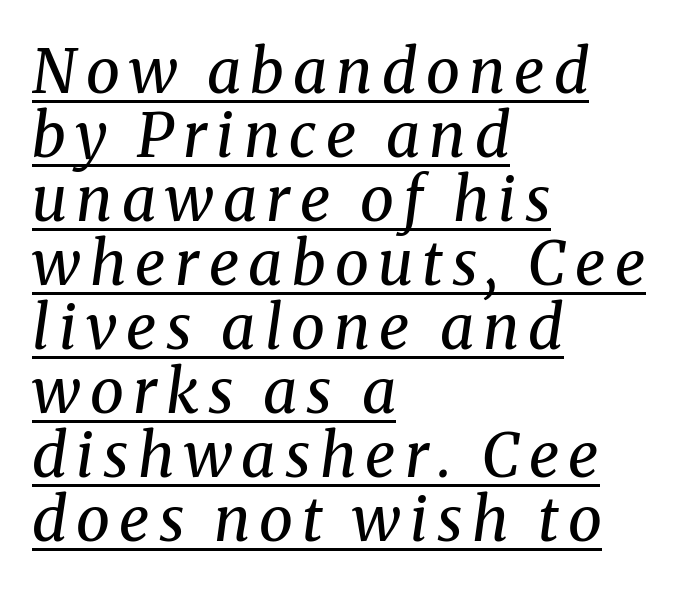
Q: Is the text bold? A: No.
Q: Is the text italic (slanted)? A: Yes, it leans right by about 8 degrees.
Q: Is the typeface a serif or a sans-serif typeface? A: Serif.
Q: Is the text underlined? A: Yes.
Q: How is the paragraph aligned? A: Left-aligned.
Q: Is the spacing between lines tight, normal or loose? A: Tight.
Q: Width (condensed, normal, or wide)? A: Normal.
Q: Stroke contrast? A: Medium.
Q: x-height? A: Medium.
Q: Monospaced? A: No.
